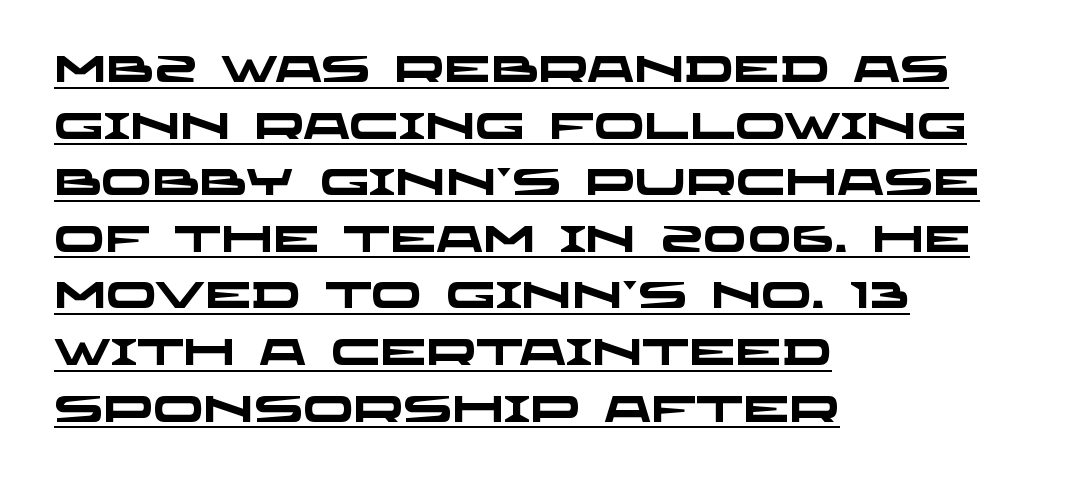
{"serif": "no", "bold": "yes", "weight": "heavy", "width": "wide", "stroke_contrast": "low", "x_height": "large", "monospaced": "no", "underline": "yes", "align": "left", "line_spacing": "normal", "line_spacing_ratio": 1.53, "letter_spacing": "normal", "letter_spacing_em": 0.0, "glyph_px": 37}
